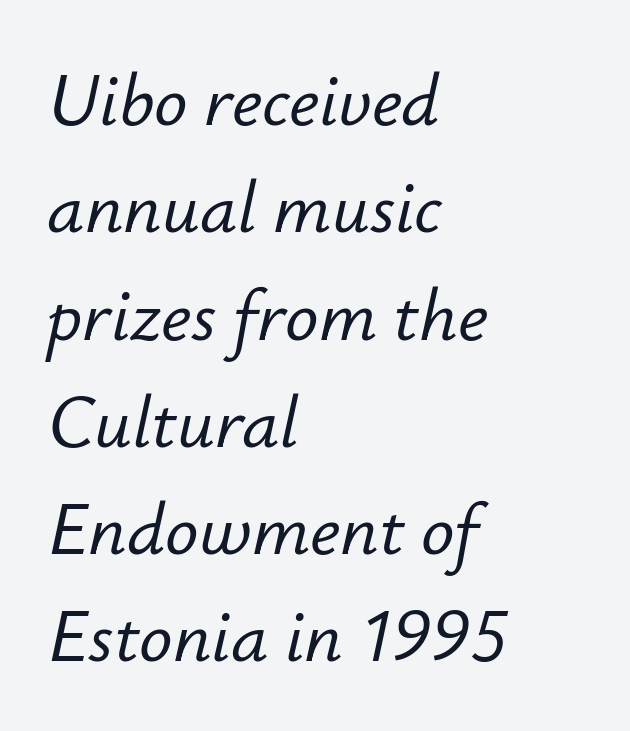
The image shows 74 px text type, italic (leaning right); set left-aligned, normal line spacing (1.45x), normal letter spacing, not underlined; low stroke contrast and a small x-height.
